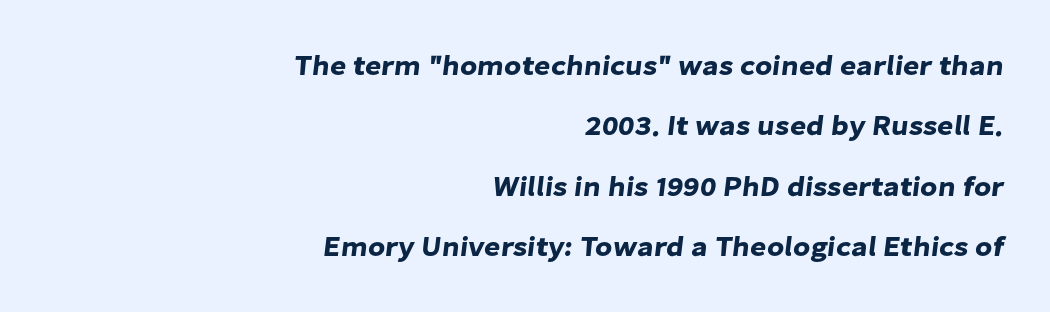
The image shows 28 px sans-serif type; set right-aligned, loose line spacing (2.16x), normal letter spacing, not underlined; low stroke contrast and a medium x-height.
